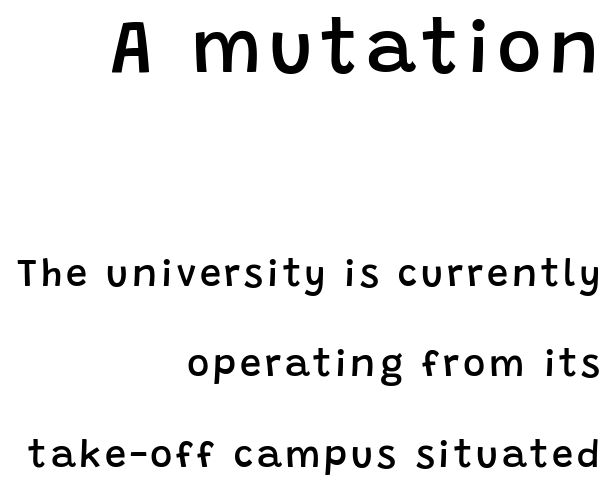
{"serif": "no", "italic": "no", "bold": "semi", "weight": "semibold", "width": "normal", "stroke_contrast": "low", "x_height": "large", "monospaced": "no", "underline": "no", "align": "right", "line_spacing": "loose", "line_spacing_ratio": 2.38, "larger_block": "first", "size_ratio": 2.0, "glyph_px": 76}
